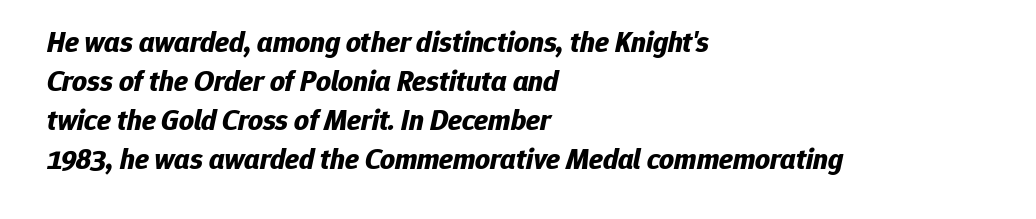
Plenty of ink on the page — the face is bold. Style check: oblique. Honestly, the row spacing looks completely unremarkable. A bare baseline throughout the passage. Proportional: the letters do not fall into vertical columns. Each word holds together tightly as a unit, with standard inter-letter gaps.
